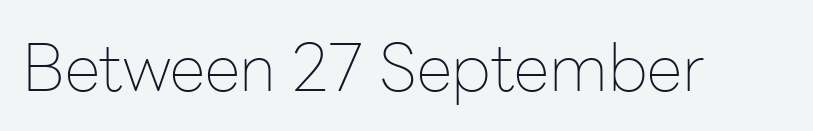
The image shows 65 px thin sans-serif type, upright; set normal letter spacing, not underlined; low stroke contrast and a medium x-height.
